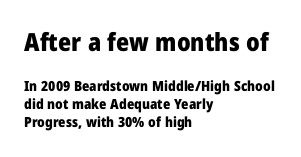
The image shows 25 px bold type, upright; set left-aligned, normal line spacing (1.29x), normal letter spacing, not underlined; the first (top) block is 1.79x larger.
